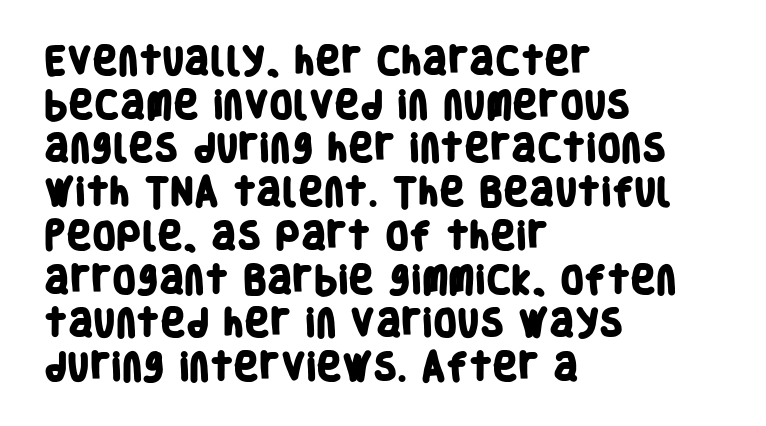
Weight: bold. This sample is left-justified, so line endings fall wherever the words run out. How would I describe the line gaps? Plain and ordinary. Type without underlining. Inter-character spacing is left at the font's built-in metrics.
